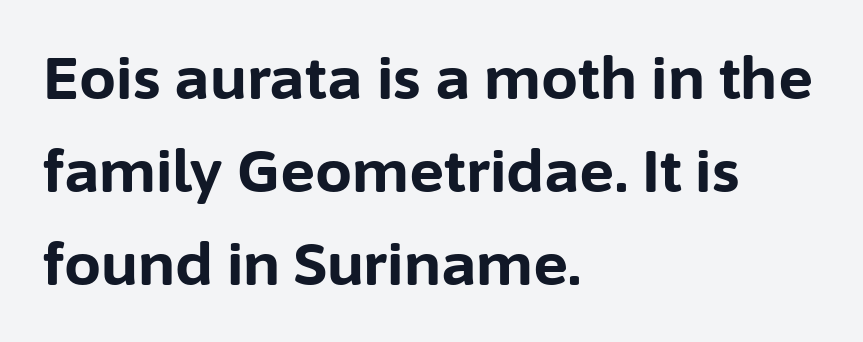
Q: Is the text bold? A: Yes.
Q: Is the text italic (slanted)? A: No, it is upright.
Q: Is the typeface a serif or a sans-serif typeface? A: Sans-serif.
Q: Is the text underlined? A: No.
Q: How is the paragraph aligned? A: Left-aligned.
Q: Is the spacing between letters normal or unusually wide? A: Normal.
Q: Is the spacing between lines tight, normal or loose? A: Normal.
Q: Width (condensed, normal, or wide)? A: Normal.
Q: Stroke contrast? A: Low.
Q: x-height? A: Medium.
Q: Monospaced? A: No.
